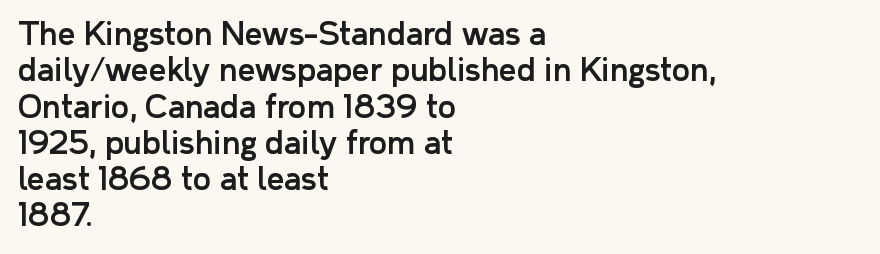
Varying glyph widths throughout — classic text-font behaviour. Examine the stroke ends and you'll find no serifs. Ordinary non-slanted type is in use. Inter-character spacing is left at the font's built-in metrics. Each row of text sits above clean, open space.
